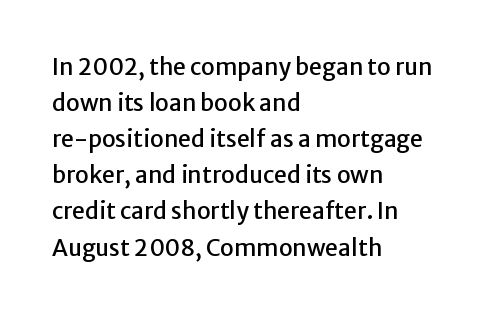
Q: Is the text italic (slanted)? A: No, it is upright.
Q: Is the text underlined? A: No.
Q: How is the paragraph aligned? A: Left-aligned.
Q: Is the spacing between letters normal or unusually wide? A: Normal.
Q: Is the spacing between lines tight, normal or loose? A: Normal.
